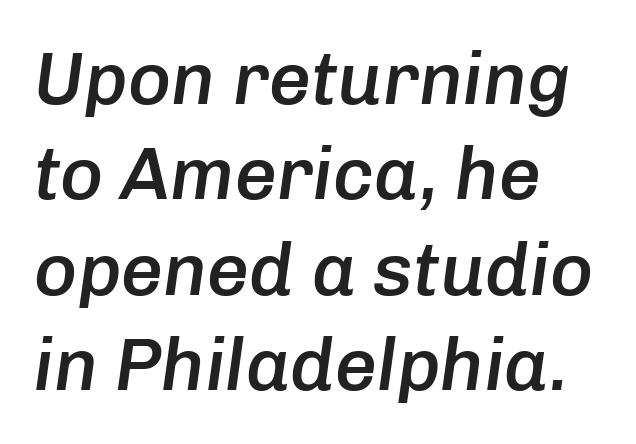
The image shows 74 px semibold type, italic (leaning right); set left-aligned, normal line spacing (1.29x), normal letter spacing, not underlined; low stroke contrast and a medium x-height.
